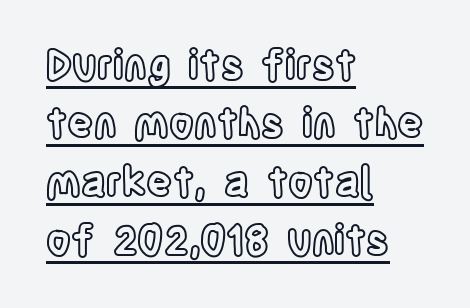
The image shows 40 px condensed type, upright; set left-aligned, normal line spacing (1.46x), normal letter spacing, underlined; a large x-height.
